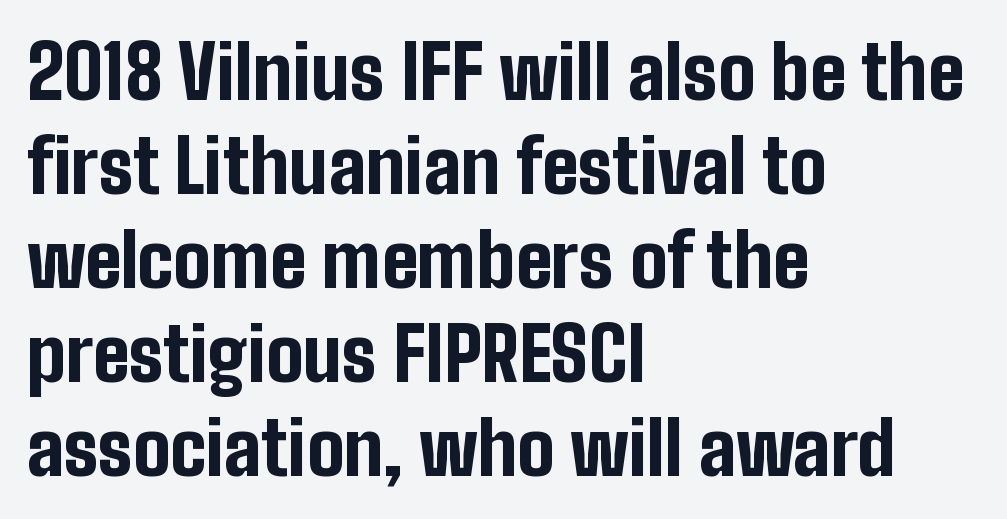
The rows are spaced the way most documents space them. A typesetter would call this proportional, since set widths differ per character. The glyphs have the mass of a bold cut. Leftover space on each line is placed entirely after the last word. The space beneath each line is pristine and unruled. The tracking reads as untouched default to a designer's eye.
